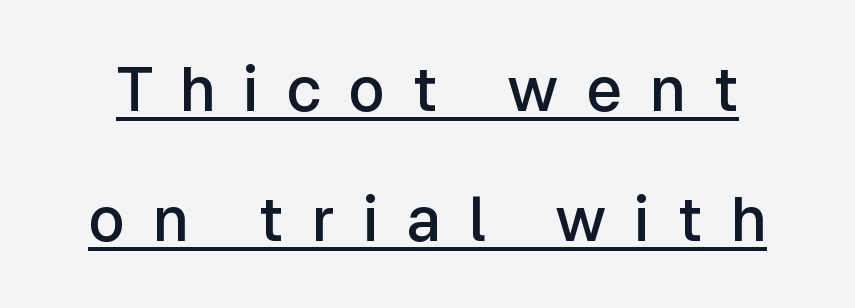
{"serif": "no", "italic": "no", "bold": "semi", "weight": "semibold", "width": "normal", "stroke_contrast": "low", "x_height": "medium", "monospaced": "no", "underline": "yes", "line_spacing": "loose", "line_spacing_ratio": 2.09, "letter_spacing": "wide", "letter_spacing_em": 0.44, "glyph_px": 62}
